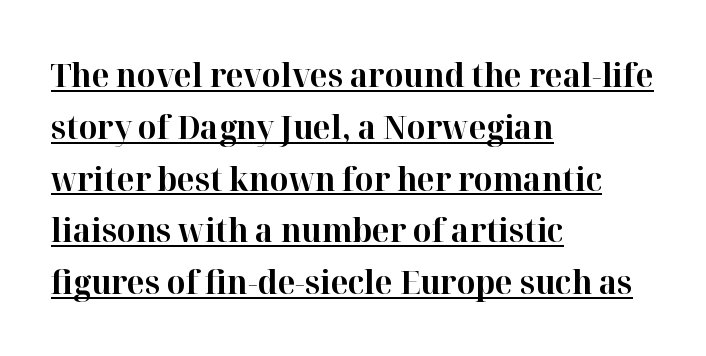
Notice how the passage keeps a crisp vertical edge on the left only. Leading: standard. The font family rendered here belongs to the serif group. The passage shown is underscored from start to finish. The rendering uses natural spacing where letterforms have individual widths. Every letter is thick-stroked: bold, no question.
